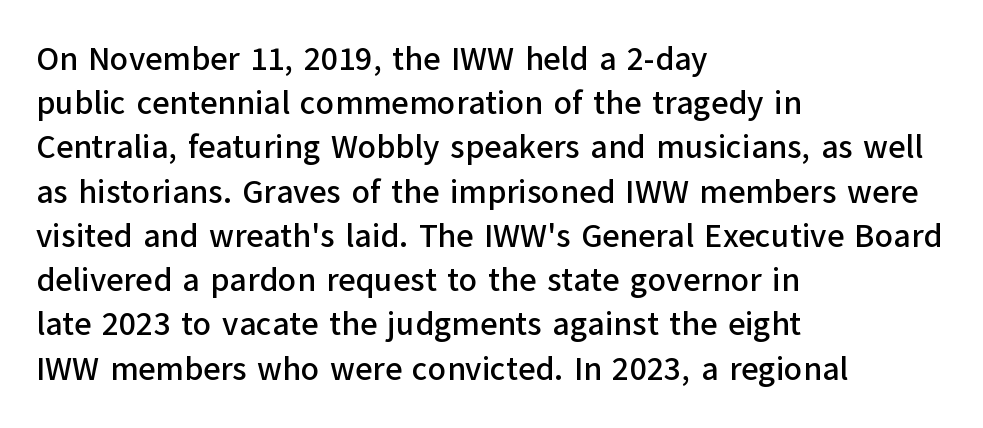
The image shows 33 px sans-serif type, upright; set left-aligned, normal line spacing (1.34x), normal letter spacing, not underlined; low stroke contrast and a medium x-height.
